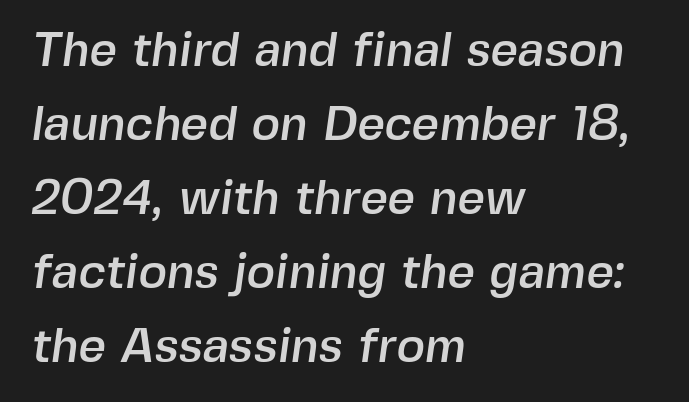
The image shows 48 px sans-serif type; set left-aligned, normal line spacing (1.54x), normal letter spacing, not underlined; a medium x-height.
